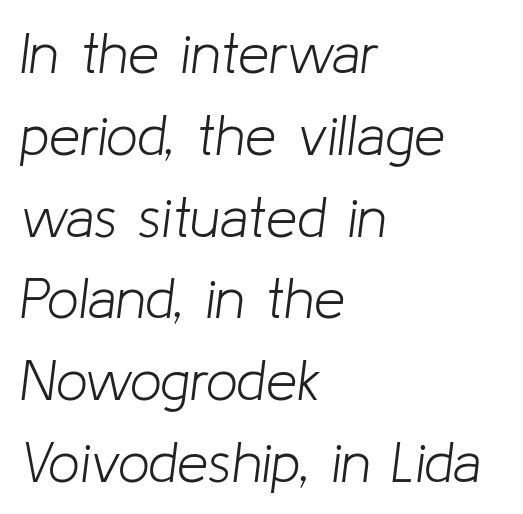
The image shows 56 px light type, italic (leaning right); set left-aligned, normal line spacing (1.46x), normal letter spacing, not underlined; low stroke contrast and a medium x-height.
